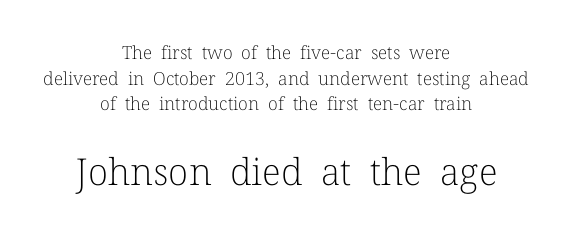
The image shows 37 px light serif type, upright; set centered, normal line spacing (1.43x), normal letter spacing, not underlined; the second (bottom) block is 2.06x larger; low stroke contrast and a medium x-height.
